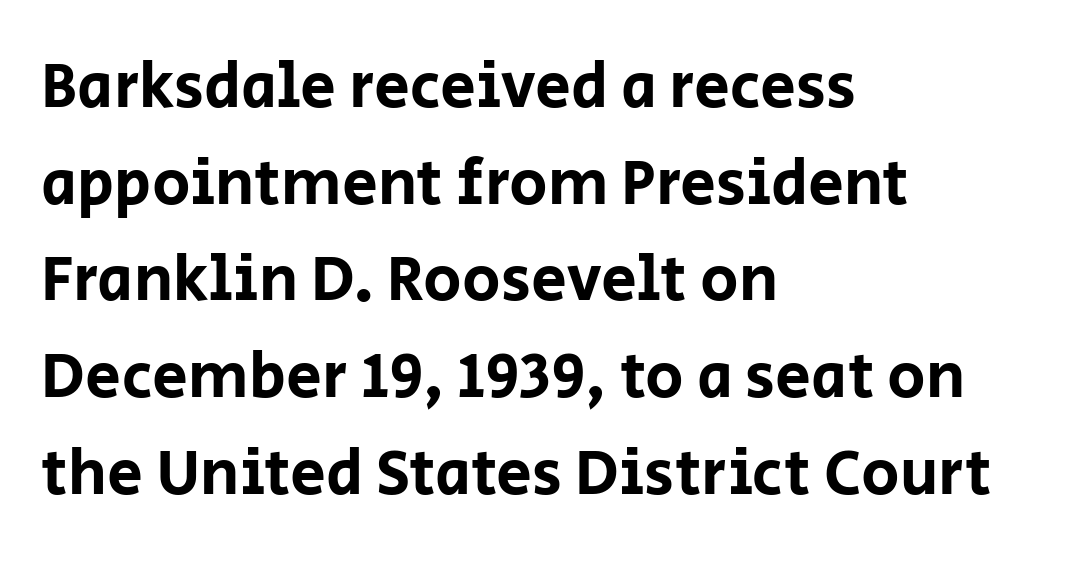
Do the characters align in a grid? No, the font is proportional. The string is rendered with underlining switched off. How would I describe the line gaps? Plain and ordinary. How are the letters spaced? Ordinarily, with no added tracking.
